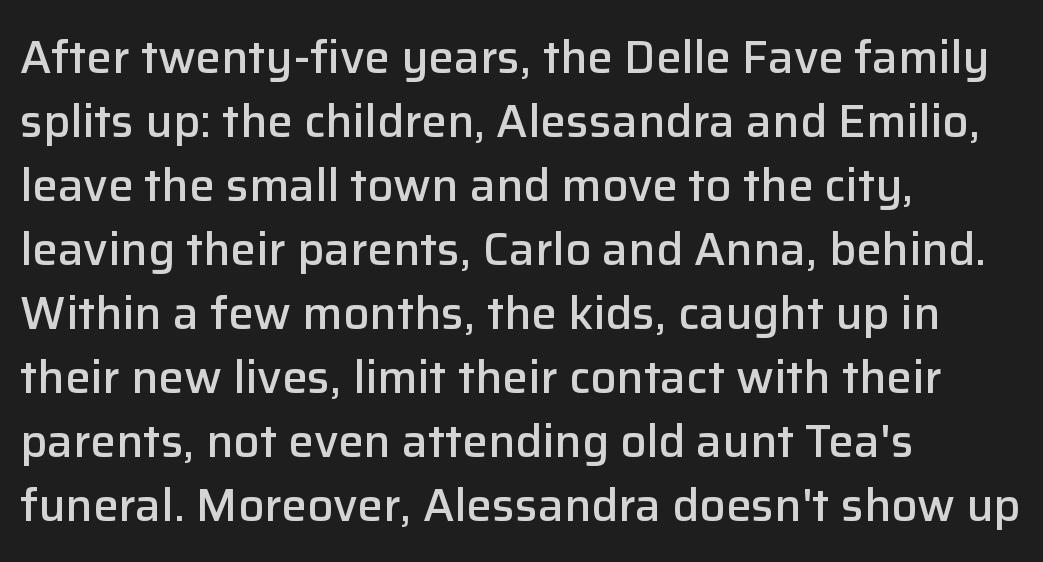
{"serif": "no", "italic": "no", "bold": "semi", "weight": "semibold", "width": "normal", "stroke_contrast": "low", "x_height": "medium", "monospaced": "no", "underline": "no", "align": "left", "line_spacing": "normal", "line_spacing_ratio": 1.39, "letter_spacing": "normal", "letter_spacing_em": 0.0, "glyph_px": 46}
